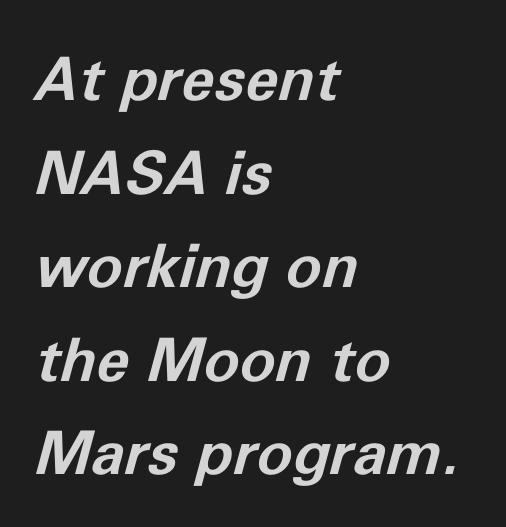
Q: Is the text bold? A: Yes.
Q: Is the text italic (slanted)? A: Yes, it leans right by about 11 degrees.
Q: Is the text underlined? A: No.
Q: How is the paragraph aligned? A: Left-aligned.
Q: Is the spacing between letters normal or unusually wide? A: Normal.
Q: Is the spacing between lines tight, normal or loose? A: Normal.
Q: Width (condensed, normal, or wide)? A: Normal.
Q: Stroke contrast? A: Low.
Q: x-height? A: Medium.
Q: Monospaced? A: No.
